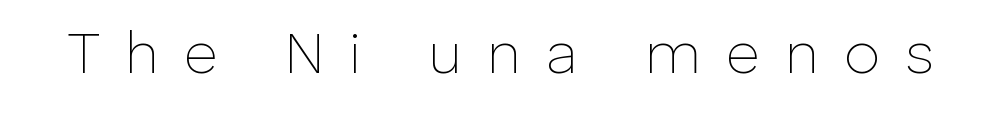
Q: Is the text bold? A: No.
Q: Is the text italic (slanted)? A: No, it is upright.
Q: Is the typeface a serif or a sans-serif typeface? A: Sans-serif.
Q: Is the text underlined? A: No.
Q: Is the spacing between letters normal or unusually wide? A: Unusually wide.
Q: Width (condensed, normal, or wide)? A: Normal.
Q: Stroke contrast? A: Low.
Q: x-height? A: Medium.
Q: Monospaced? A: No.
